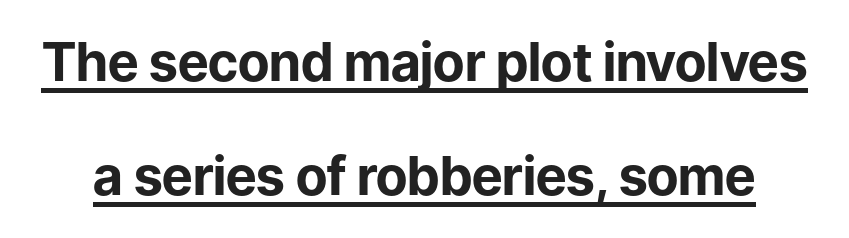
The image shows 53 px bold sans-serif type, upright; set loose line spacing (2.16x), normal letter spacing, underlined; low stroke contrast and a medium x-height.
